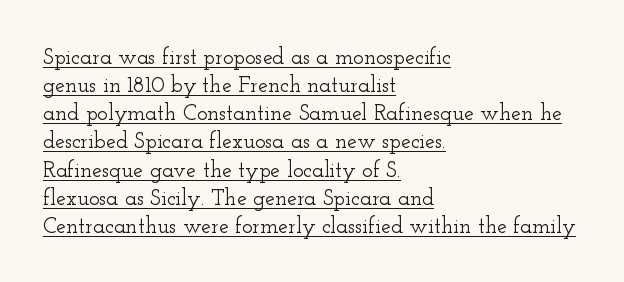
Line starts are locked; line ends wander. This block has exactly the height ordinary leading produces. This is underlined copy, the kind a proofreader might mark for attention. Nobody touched the tracking dial on this one. The letters stand upright; this is a roman face.
